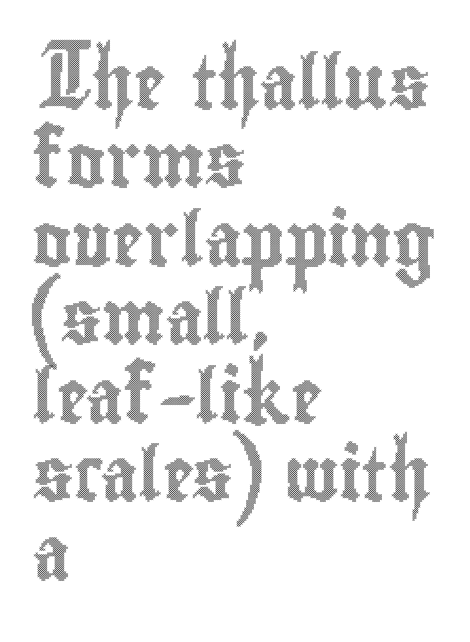
The specimen omits any rule beneath the text block's lines. The letters stand straight up with perfectly vertical stems. Proportional: the letters do not fall into vertical columns. All the whitespace from short lines collects on the right. What's the leading like? Ordinary, nothing unusual. The passage shown has conventional tracking throughout.
